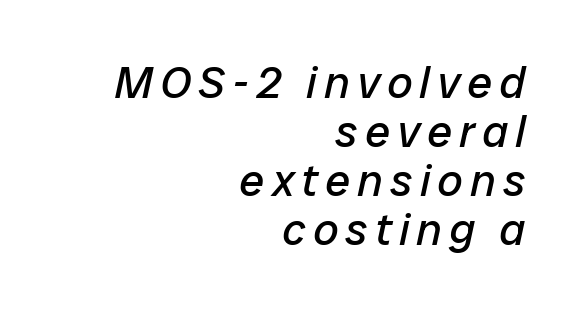
The image shows 45 px regular-weight type, italic (leaning right); set right-aligned, tight line spacing (1.09x), not underlined; low stroke contrast and a medium x-height.
